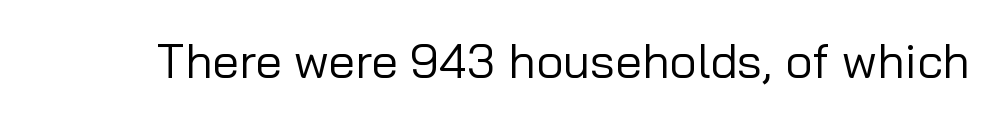
Q: Is the text bold? A: No.
Q: Is the text italic (slanted)? A: No, it is upright.
Q: Is the typeface a serif or a sans-serif typeface? A: Sans-serif.
Q: Is the text underlined? A: No.
Q: Is the spacing between letters normal or unusually wide? A: Normal.
Q: Width (condensed, normal, or wide)? A: Normal.
Q: Stroke contrast? A: Low.
Q: x-height? A: Medium.
Q: Monospaced? A: No.
